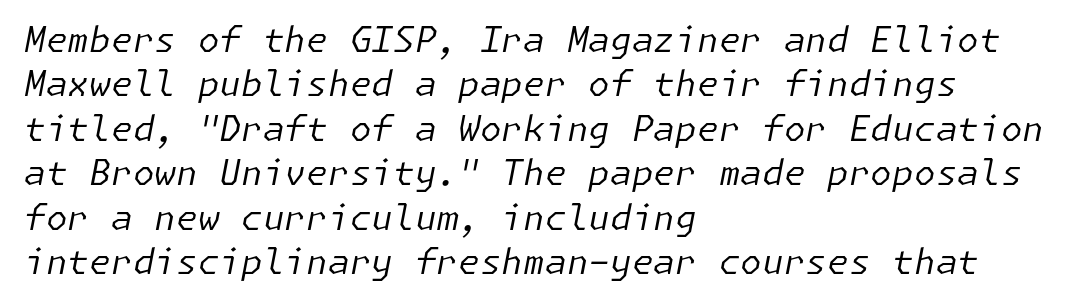
The image shows 35 px regular-weight type, italic (leaning right); set left-aligned, normal line spacing (1.27x), normal letter spacing, not underlined; low stroke contrast and a medium x-height.
